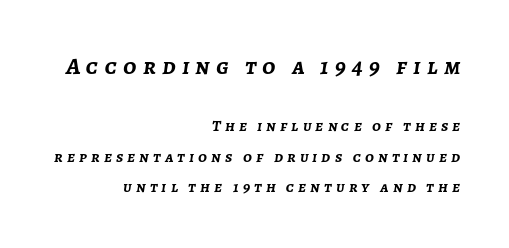
Caption: bold face, heavy strokes. The lines are quadded right. There is plenty of visible air inserted between adjacent glyphs. The passage shown begins with its larger block and ends with its smaller one. Yep, that's italic — everything's leaning.
